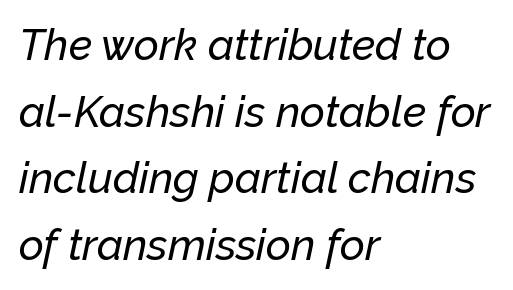
The image shows 43 px text type, italic (leaning right); set left-aligned, normal line spacing (1.55x), normal letter spacing, not underlined; low stroke contrast and a medium x-height.
